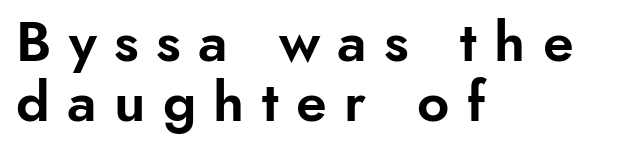
In terms of letterform style, serifs are entirely absent. All the whitespace from short lines collects on the right. Horizontal bands of white between lines are thin slivers. Does extra space separate the letters? Yes, quite a lot of it. Do the characters align in a grid? No, the font is proportional.
